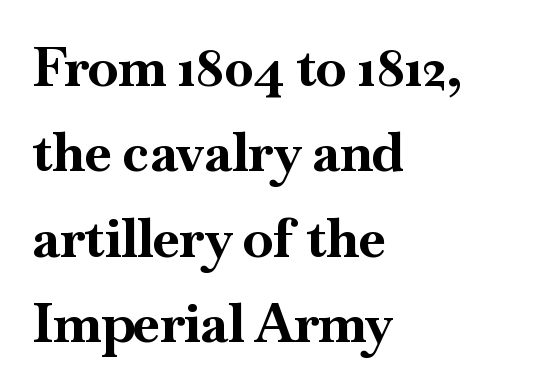
Line starts are locked; line ends wander. The font is running at its bold setting. Serifs: yes, visible at the terminals of the letterforms. Does extra space separate the letters? No, they use regular spacing. Beneath every word, the page is bare. Successive baselines arrive at the customary interval.
